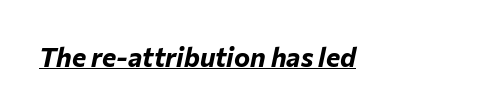
A typographer would call this underscored text. Each glyph is drawn with heavy, bold strokes. Spacing between characters is what you'd get straight out of the box. The face used here has a pronounced slope to its letters.
